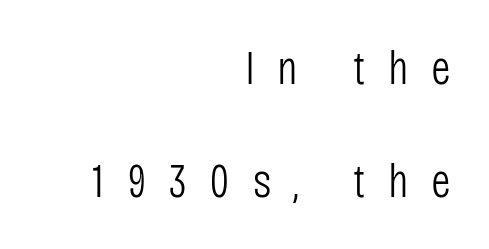
Posture: upright roman. Caption: multi-line text, flush right, ragged left. Type without underlining. You could not count columns in this text — the font is proportionally spaced. The designer went with a sans here, leaving each stem footless.
